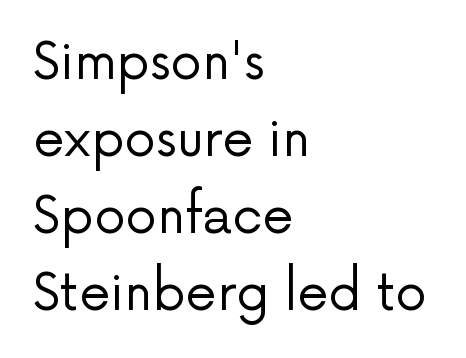
{"serif": "no", "italic": "no", "bold": "no", "weight": "regular", "width": "normal", "stroke_contrast": "low", "x_height": "medium", "monospaced": "no", "underline": "no", "align": "left", "line_spacing": "normal", "line_spacing_ratio": 1.54, "letter_spacing": "normal", "letter_spacing_em": 0.0, "glyph_px": 50}
